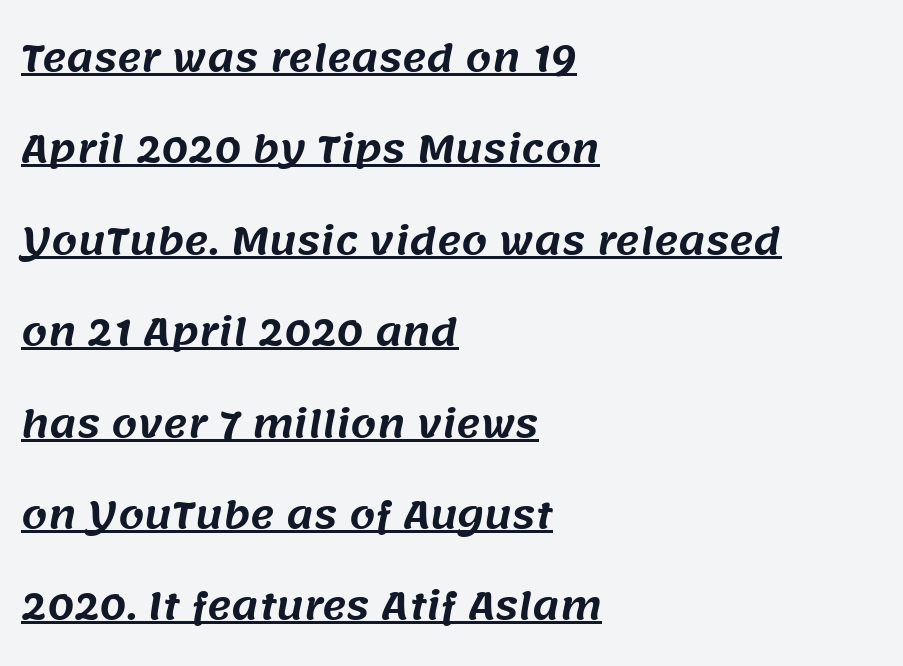
In terms of leading, this rendering errs on the spacious side. Underline: present. Unlike a traditional serif, this face leaves its strokes unadorned. These lines are rendered in a variable-pitch font. Reading down the block, your eye returns to a fixed left position each line. The face used here is rendered with its standard letterfit.
